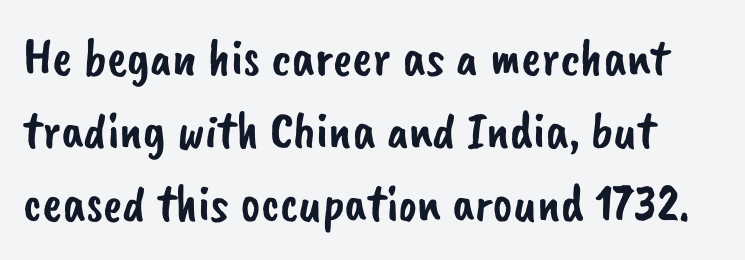
This sample has the flowing, uneven cadence of proportional lettering. The gaps between neighbouring characters are ordinary and unremarkable. A clean baseline with only descenders dipping below it. If you measured baseline to baseline, you'd find a middling distance.
